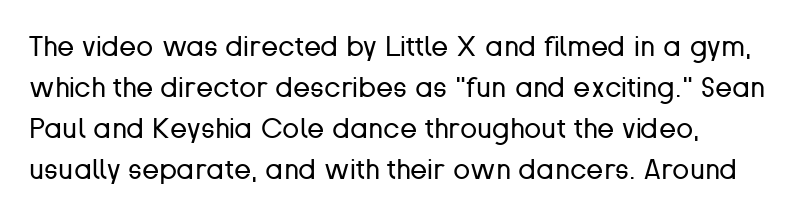
To sum up the face: it is a sans, with no serifs. Whoever set this chose a conventional vertical rhythm. The rendering uses natural spacing where letterforms have individual widths. The string is rendered with underlining switched off. Weight class: somewhere from thin through regular.
